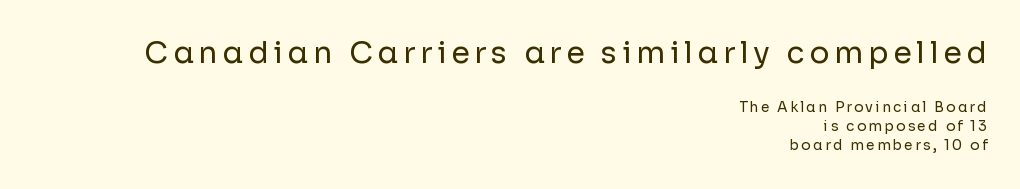
Reading top to bottom, the characters get smaller at the block break. Spacing verdict: proportional, widths tailored to each character. The weight would be labelled regular, book, light, or lighter still. Right-aligned paragraph, ragged on the left. The typography opts for an upright posture over an oblique one. The space directly below the letters is spotless.
